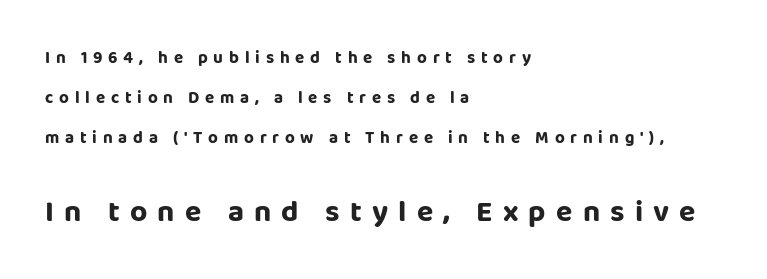
Q: Is the text bold? A: Yes.
Q: Is the text italic (slanted)? A: No, it is upright.
Q: Is the typeface a serif or a sans-serif typeface? A: Sans-serif.
Q: Is the text underlined? A: No.
Q: How is the paragraph aligned? A: Left-aligned.
Q: Is the spacing between letters normal or unusually wide? A: Unusually wide.
Q: Is the spacing between lines tight, normal or loose? A: Loose.
Q: Which block of text is set in a larger size, the first (top) or the second (bottom)? A: The second (bottom) one.
Q: Width (condensed, normal, or wide)? A: Normal.
Q: Stroke contrast? A: Low.
Q: x-height? A: Large.
Q: Monospaced? A: No.
